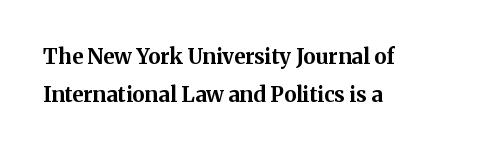
Q: Is the text bold? A: Yes.
Q: Is the text italic (slanted)? A: No, it is upright.
Q: Is the text underlined? A: No.
Q: How is the paragraph aligned? A: Left-aligned.
Q: Is the spacing between letters normal or unusually wide? A: Normal.
